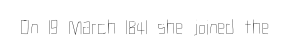
The image shows 21 px text type, upright; set normal letter spacing, not underlined.
